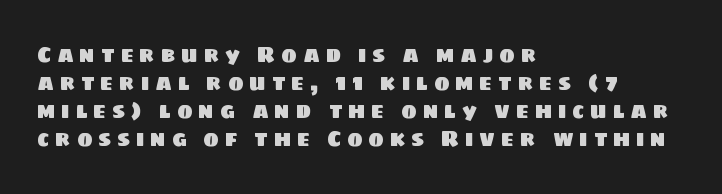
{"underline": "no", "align": "left", "line_spacing": "normal", "line_spacing_ratio": 1.34, "letter_spacing": "wide", "letter_spacing_em": 0.27, "glyph_px": 21}
